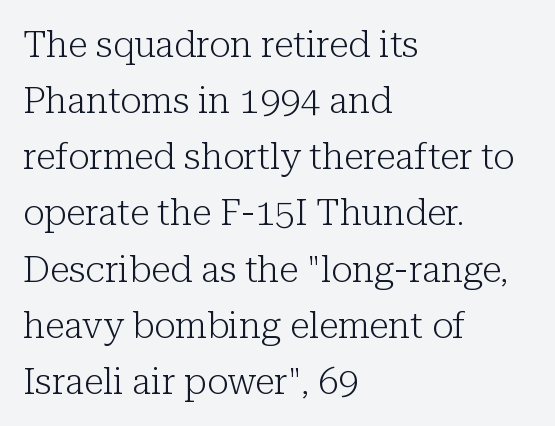
Nope, not italic — everything's standing straight. Caption: multi-line text, flush left, ragged right. Check where the strokes stop: tiny serifs finish them off. Each stroke keeps to a modest, everyday thickness or less.
